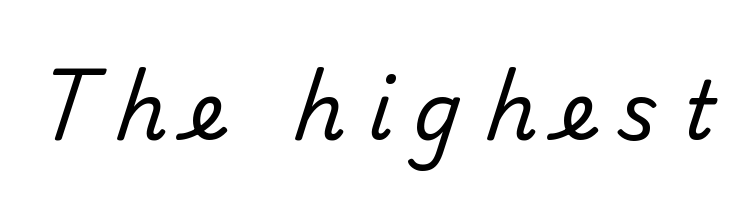
The image shows 80 px regular-weight sans-serif type; set unusually wide letter spacing (+0.28 em), not underlined; low stroke contrast and a small x-height.
